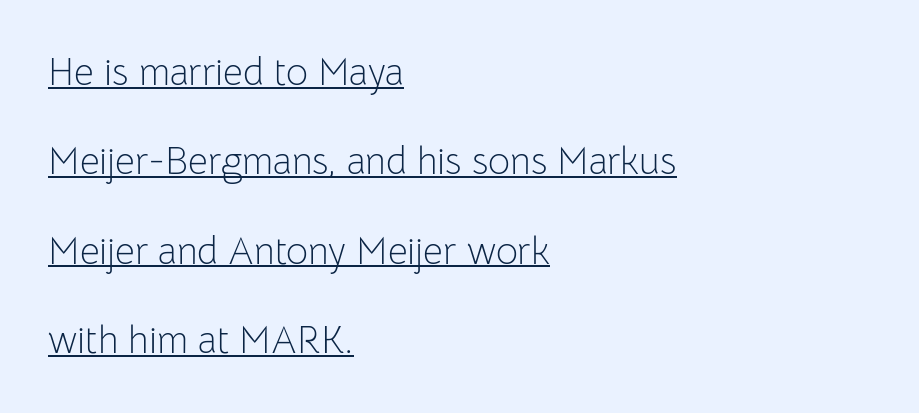
{"serif": "no", "italic": "no", "bold": "no", "weight": "light", "width": "normal", "stroke_contrast": "low", "x_height": "medium", "monospaced": "no", "underline": "yes", "align": "left", "line_spacing": "loose", "line_spacing_ratio": 2.35, "letter_spacing": "normal", "letter_spacing_em": 0.0, "glyph_px": 38}
